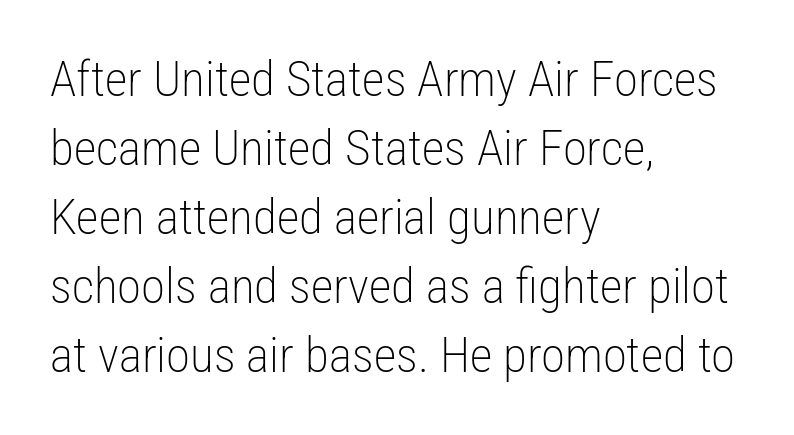
{"serif": "no", "italic": "no", "bold": "no", "weight": "light", "width": "condensed", "stroke_contrast": "low", "x_height": "medium", "monospaced": "no", "underline": "no", "align": "left", "line_spacing": "normal", "line_spacing_ratio": 1.41, "letter_spacing": "normal", "letter_spacing_em": 0.0, "glyph_px": 49}
